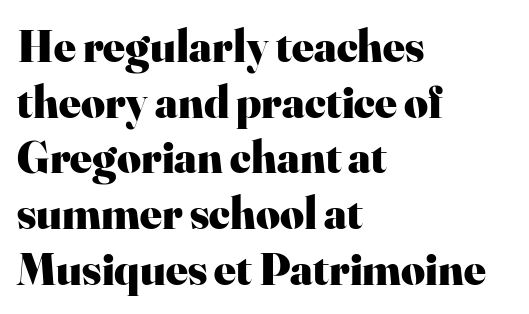
The image shows 46 px heavy serif type, upright; set left-aligned, line spacing 1.21x, normal letter spacing, not underlined; high stroke contrast and a small x-height.
